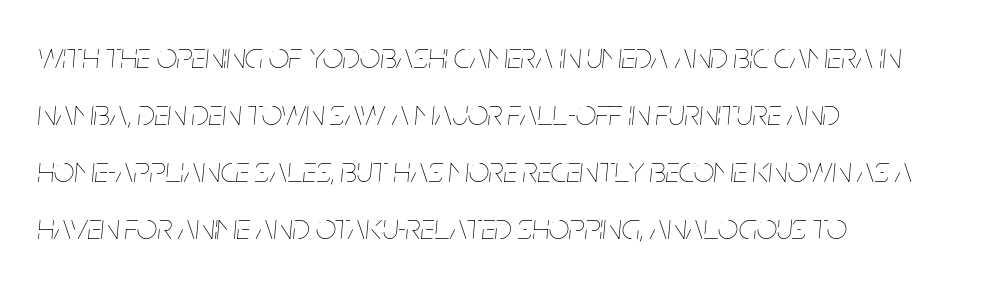
Q: Is the text bold? A: No.
Q: Is the text italic (slanted)? A: Yes, it leans right by about 5 degrees.
Q: Is the text underlined? A: No.
Q: How is the paragraph aligned? A: Left-aligned.
Q: Is the spacing between letters normal or unusually wide? A: Normal.
Q: Is the spacing between lines tight, normal or loose? A: Normal.
Q: Width (condensed, normal, or wide)? A: Condensed.
Q: Stroke contrast? A: Low.
Q: x-height? A: Large.
Q: Monospaced? A: No.
